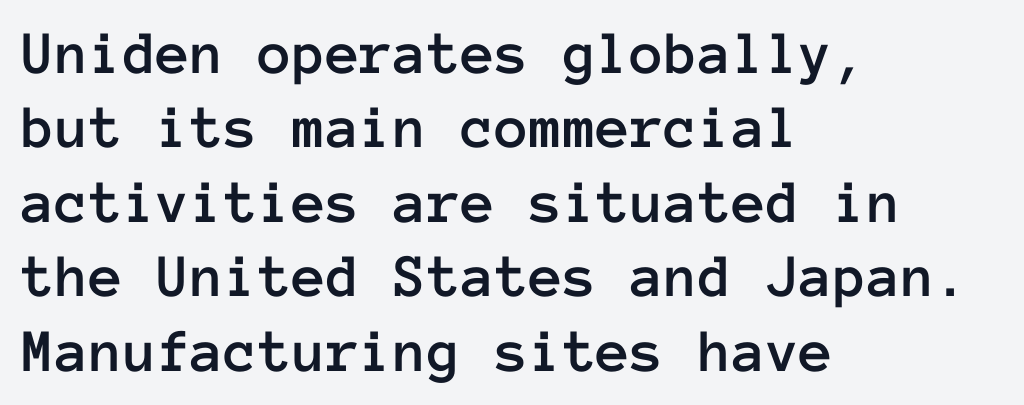
The rendering uses typewriter-style spacing with identical character cells. Upright lettering throughout. This sample uses plain, unmodified letter spacing. Is the block centered? No — it sits flush against the left margin.
